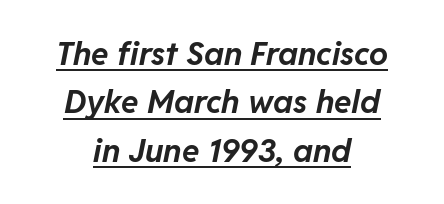
The image shows 32 px bold type, italic (leaning right); set centered, normal line spacing (1.51x), normal letter spacing, underlined; low stroke contrast and a medium x-height.
